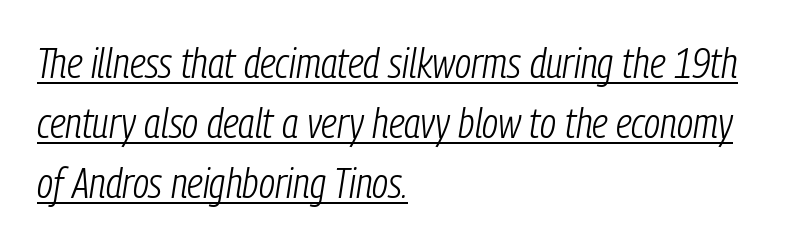
{"italic": "yes", "lean": "right", "slant_degrees": 9, "bold": "no", "weight": "light", "width": "condensed", "stroke_contrast": "low", "x_height": "medium", "monospaced": "no", "underline": "yes", "align": "left", "line_spacing": "normal", "line_spacing_ratio": 1.43, "letter_spacing": "normal", "letter_spacing_em": 0.0, "glyph_px": 42}
